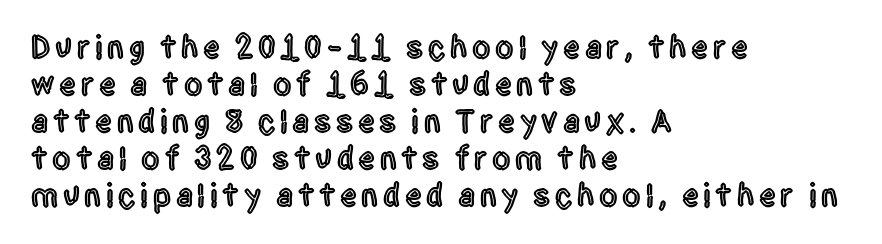
Q: Is the text italic (slanted)? A: No, it is upright.
Q: Is the typeface a serif or a sans-serif typeface? A: Sans-serif.
Q: Is the text underlined? A: No.
Q: How is the paragraph aligned? A: Left-aligned.
Q: Is the spacing between lines tight, normal or loose? A: Tight.
Q: Width (condensed, normal, or wide)? A: Condensed.
Q: x-height? A: Large.
Q: Monospaced? A: No.
